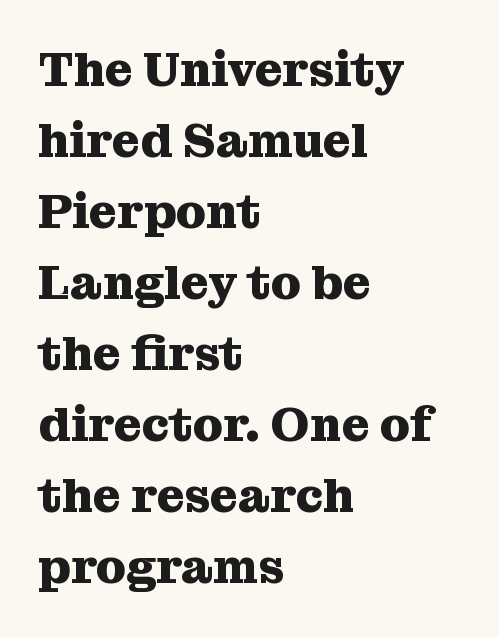
Is the block centered? No — it sits flush against the left margin. These lines keep a tight, regular rhythm from letter to letter. Here the designer chose a conventional face with non-uniform glyph widths. The type family on display is of the serif kind. Anything drawn beneath the words? Only blank space.
